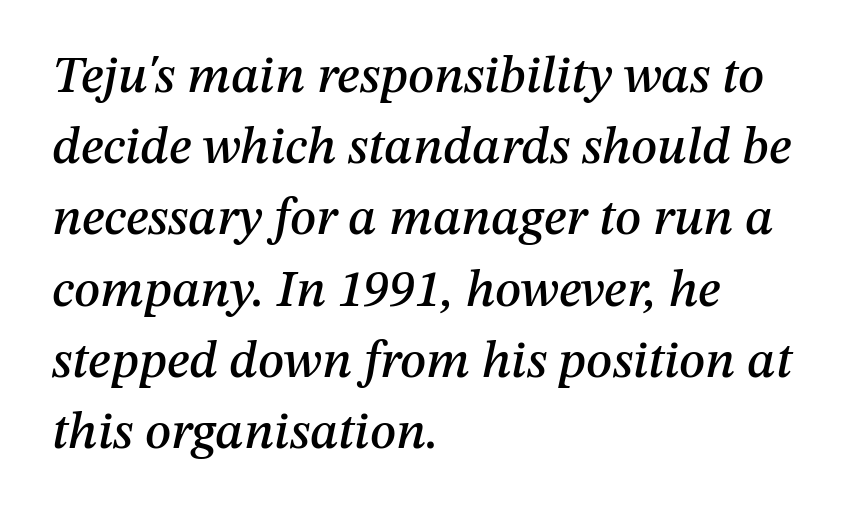
{"italic": "yes", "lean": "right", "slant_degrees": 12, "width": "normal", "stroke_contrast": "medium", "x_height": "medium", "monospaced": "no", "underline": "no", "align": "left", "line_spacing": "normal", "line_spacing_ratio": 1.37, "letter_spacing": "normal", "letter_spacing_em": 0.0, "glyph_px": 52}
